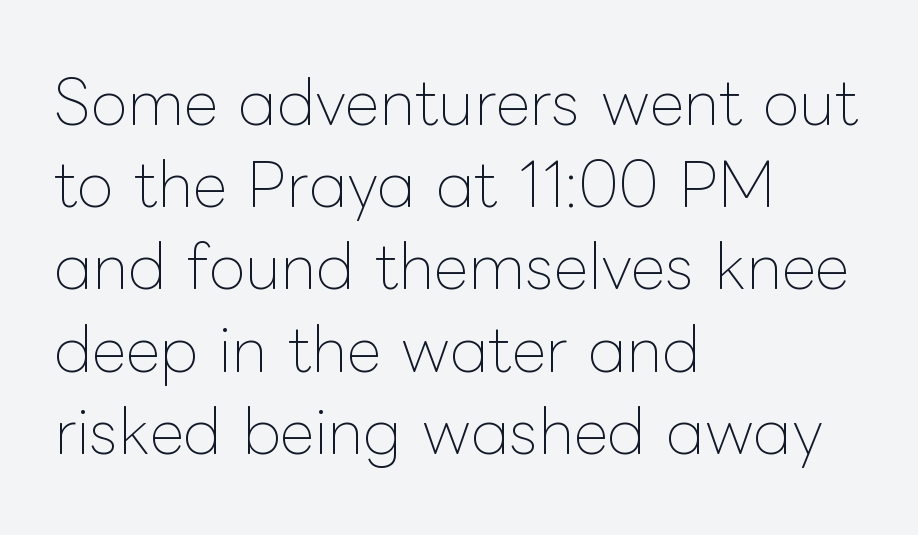
The image shows 60 px thin type, upright; set left-aligned, normal line spacing (1.37x), normal letter spacing, not underlined; low stroke contrast and a medium x-height.
